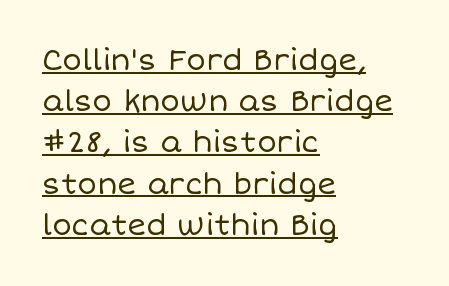
The image shows 29 px regular-weight type, upright; set left-aligned, normal line spacing (1.42x), normal letter spacing, underlined; low stroke contrast and a large x-height.
